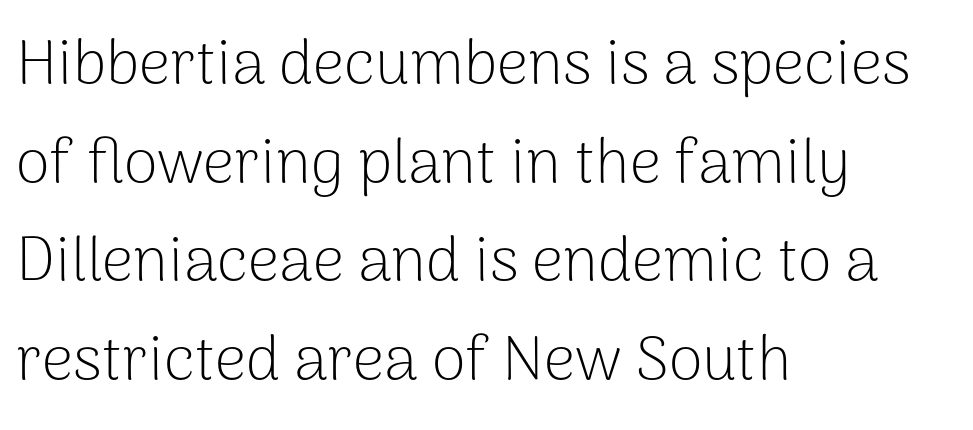
In terms of posture, this sample is upright. A normal amount of white space separates one row of letters from the next. The characters display no serif detailing; their extremities are plain. Honestly, the letter spacing is just normal — you wouldn't notice it.
